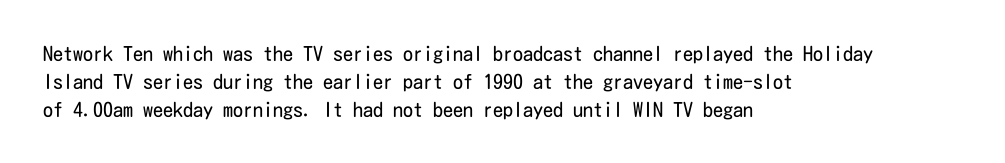
Nothing heavy about these letters — not bold at all. Compared with a centered layout, this one pins lines to the left instead. Spacing between characters is what you'd get straight out of the box. Posture: vertical. Anything drawn beneath the words? Only blank space.
